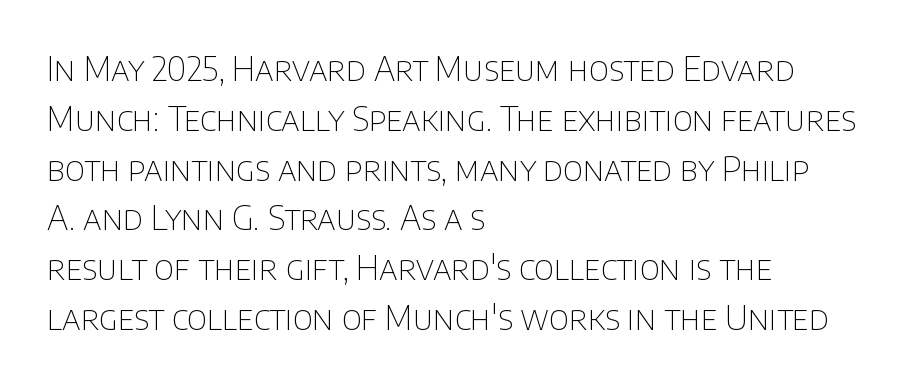
The image shows 33 px thin sans-serif type, upright; set left-aligned, normal line spacing (1.51x), normal letter spacing, not underlined; low stroke contrast and a large x-height.
